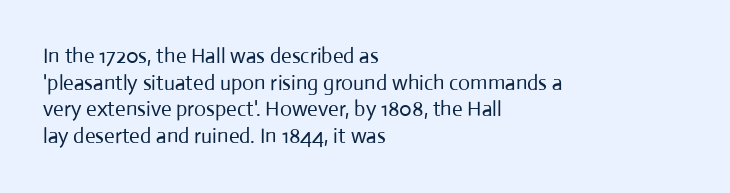
{"italic": "no", "bold": "no", "underline": "no", "align": "left", "line_spacing": "normal", "line_spacing_ratio": 1.27, "letter_spacing": "normal", "letter_spacing_em": 0.0, "glyph_px": 21}
